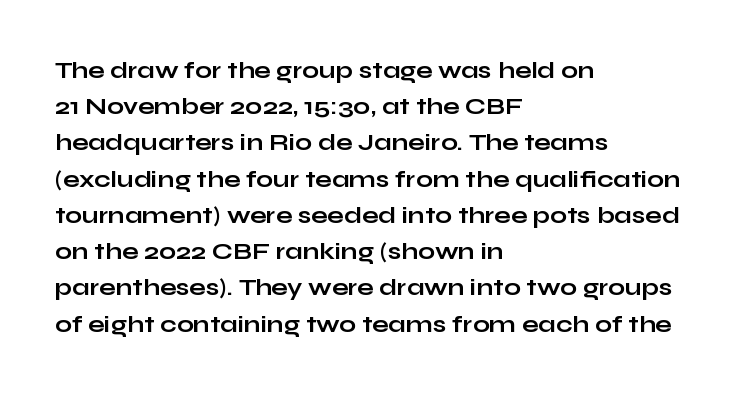
{"italic": "no", "bold": "yes", "underline": "no", "align": "left", "line_spacing": "normal", "line_spacing_ratio": 1.51, "letter_spacing": "normal", "letter_spacing_em": 0.0, "glyph_px": 24}
